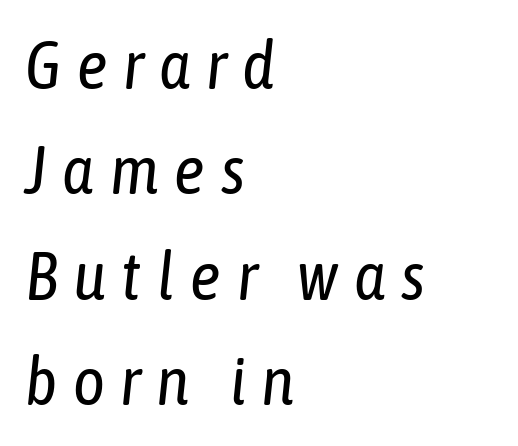
Q: Is the text bold? A: No.
Q: Is the text italic (slanted)? A: Yes, it leans right by about 6 degrees.
Q: Is the text underlined? A: No.
Q: How is the paragraph aligned? A: Left-aligned.
Q: Is the spacing between letters normal or unusually wide? A: Unusually wide.
Q: Is the spacing between lines tight, normal or loose? A: Normal.
Q: Width (condensed, normal, or wide)? A: Condensed.
Q: Stroke contrast? A: Low.
Q: x-height? A: Medium.
Q: Monospaced? A: No.
